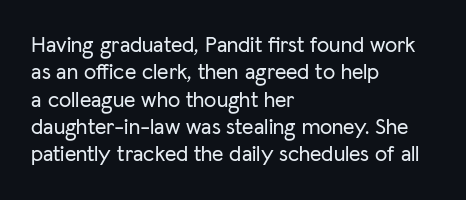
Q: Is the text italic (slanted)? A: No, it is upright.
Q: Is the text underlined? A: No.
Q: How is the paragraph aligned? A: Left-aligned.
Q: Is the spacing between letters normal or unusually wide? A: Normal.
